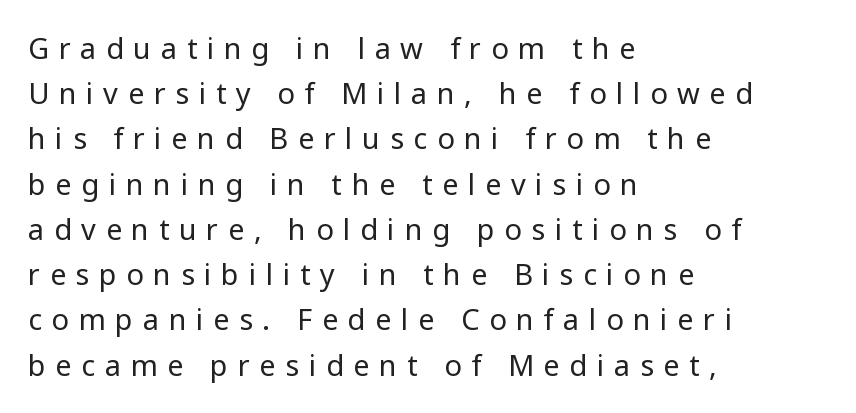
{"serif": "no", "italic": "no", "bold": "no", "weight": "regular", "width": "normal", "stroke_contrast": "low", "x_height": "medium", "monospaced": "no", "underline": "no", "align": "left", "line_spacing": "normal", "line_spacing_ratio": 1.56, "letter_spacing": "wide", "letter_spacing_em": 0.33, "glyph_px": 29}
